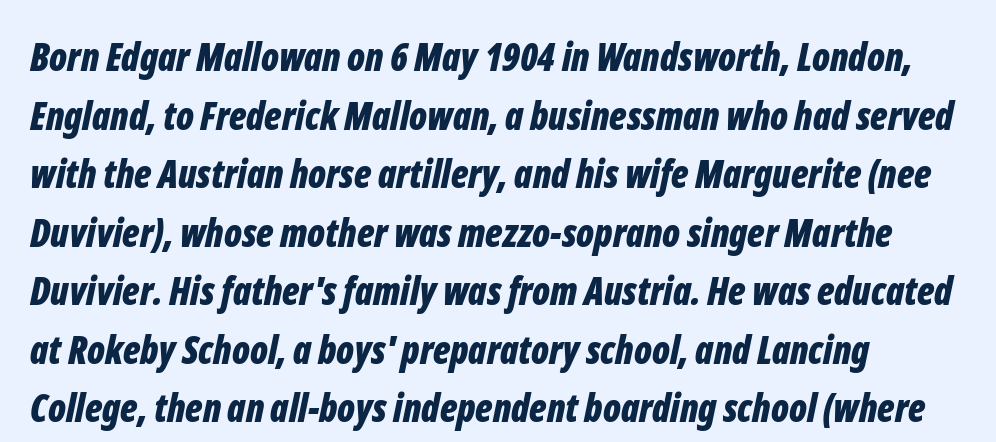
Q: Is the text bold? A: Yes.
Q: Is the text italic (slanted)? A: Yes, it leans right by about 12 degrees.
Q: Is the text underlined? A: No.
Q: How is the paragraph aligned? A: Left-aligned.
Q: Is the spacing between letters normal or unusually wide? A: Normal.
Q: Is the spacing between lines tight, normal or loose? A: Normal.
Q: Width (condensed, normal, or wide)? A: Condensed.
Q: Stroke contrast? A: Low.
Q: x-height? A: Medium.
Q: Monospaced? A: No.
